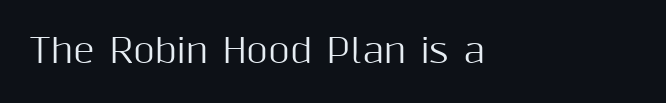
The image shows 33 px sans-serif type, upright; set normal letter spacing, not underlined; medium stroke contrast and a medium x-height.
